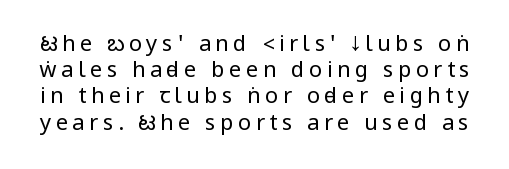
The image shows 22 px text type, upright; set line spacing 1.19x, unusually wide letter spacing (+0.2 em), not underlined.
